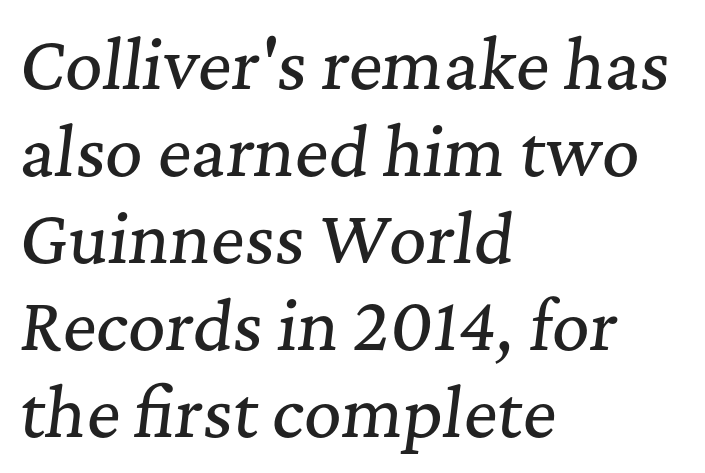
How are the letters spaced? Ordinarily, with no added tracking. A typesetter would call this leading conventional body-copy spacing. Serifs: yes, visible at the terminals of the letterforms. The glyphs look as if they've been sheared to an angle. Is this a fixed-width face? No — the glyphs have proportional, varying widths.
